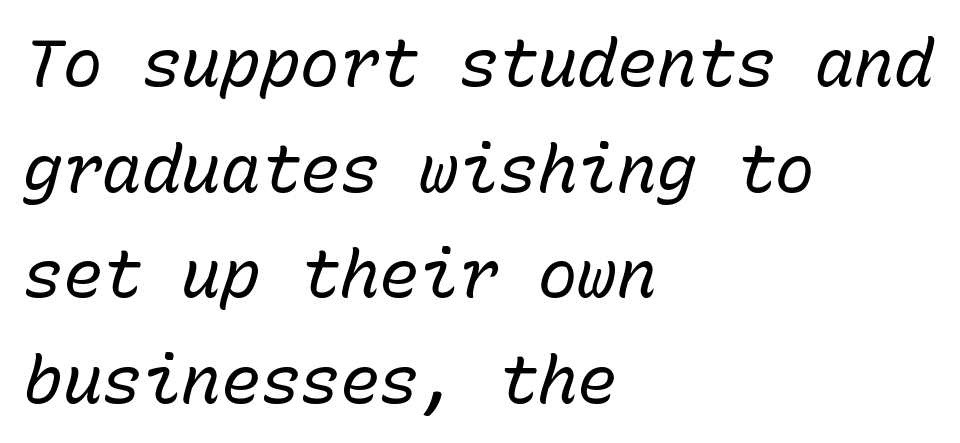
{"italic": "yes", "lean": "right", "slant_degrees": 15, "bold": "no", "weight": "regular", "width": "normal", "stroke_contrast": "low", "x_height": "medium", "monospaced": "yes", "underline": "no", "align": "left", "line_spacing": "normal", "line_spacing_ratio": 1.6, "letter_spacing": "normal", "letter_spacing_em": 0.0, "glyph_px": 66}
